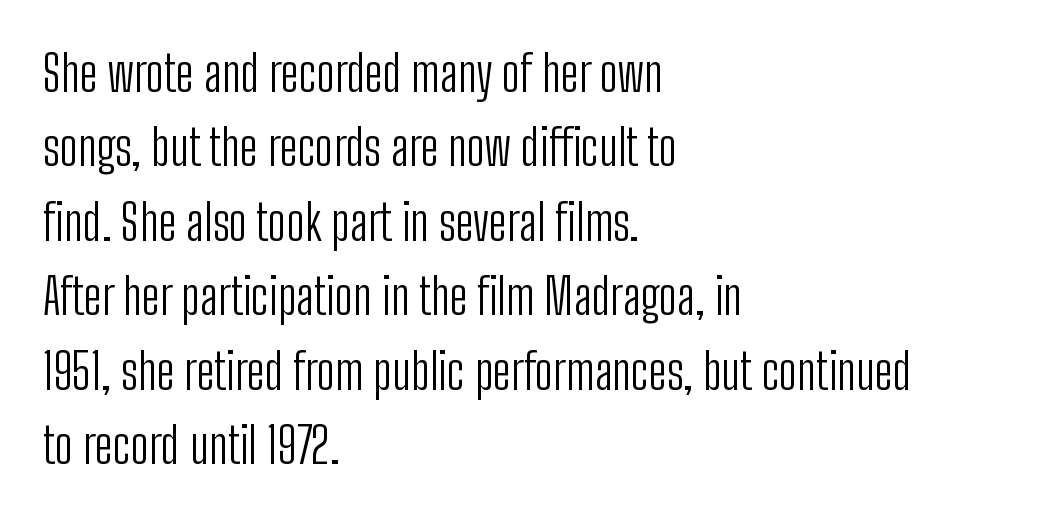
{"serif": "no", "italic": "no", "bold": "no", "weight": "light", "width": "condensed", "stroke_contrast": "low", "x_height": "medium", "monospaced": "no", "underline": "no", "align": "left", "line_spacing": "normal", "line_spacing_ratio": 1.52, "letter_spacing": "normal", "letter_spacing_em": 0.0, "glyph_px": 49}
